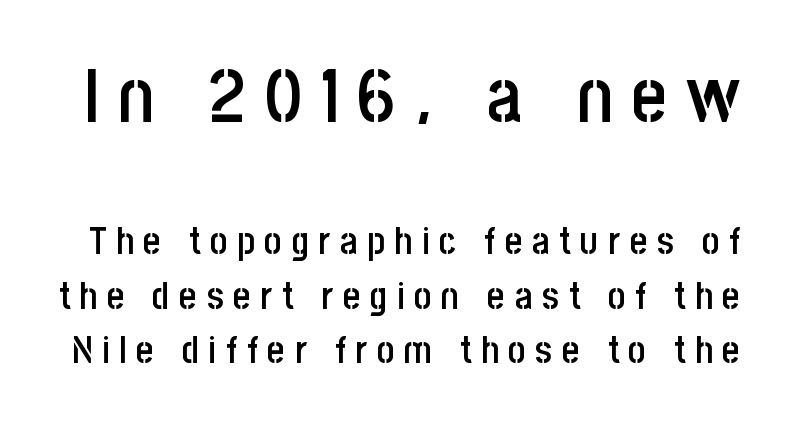
The image shows 75 px semibold, condensed sans-serif type, upright; set normal line spacing (1.43x), unusually wide letter spacing (+0.25 em), not underlined; the first (top) block is 1.97x larger; low stroke contrast and a large x-height.
